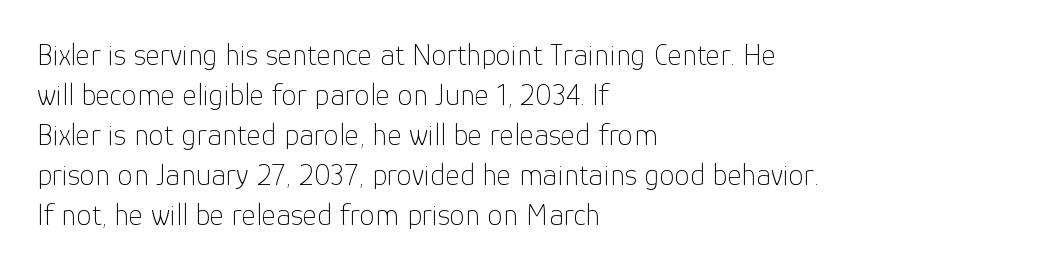
Q: Is the text bold? A: No.
Q: Is the text italic (slanted)? A: No, it is upright.
Q: Is the typeface a serif or a sans-serif typeface? A: Sans-serif.
Q: Is the text underlined? A: No.
Q: How is the paragraph aligned? A: Left-aligned.
Q: Is the spacing between letters normal or unusually wide? A: Normal.
Q: Is the spacing between lines tight, normal or loose? A: Normal.
Q: Width (condensed, normal, or wide)? A: Normal.
Q: Stroke contrast? A: Low.
Q: x-height? A: Medium.
Q: Monospaced? A: No.
